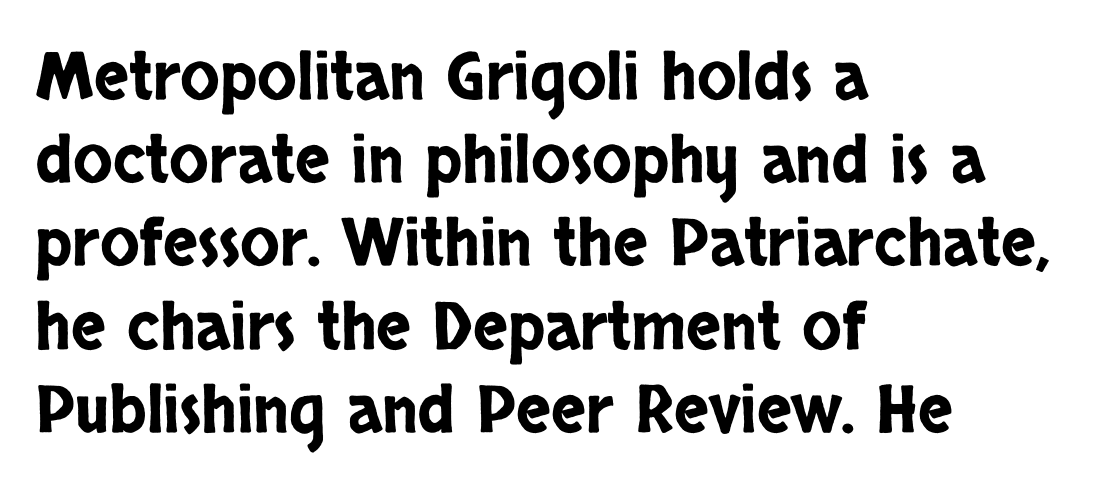
{"serif": "no", "italic": "no", "width": "condensed", "stroke_contrast": "low", "x_height": "large", "monospaced": "no", "underline": "no", "align": "left", "line_spacing": "normal", "line_spacing_ratio": 1.28, "letter_spacing": "normal", "letter_spacing_em": 0.0, "glyph_px": 65}
